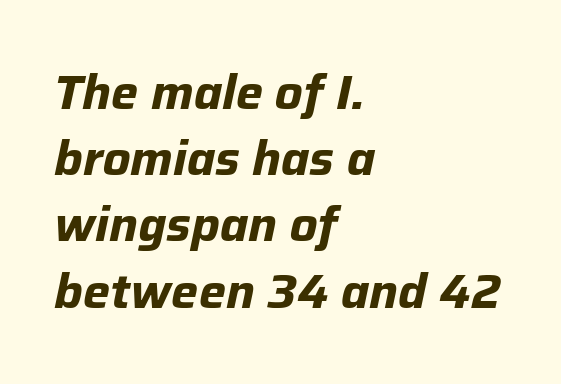
The image shows 48 px bold type, italic (leaning right); set left-aligned, normal line spacing (1.38x), normal letter spacing, not underlined; low stroke contrast and a medium x-height.
